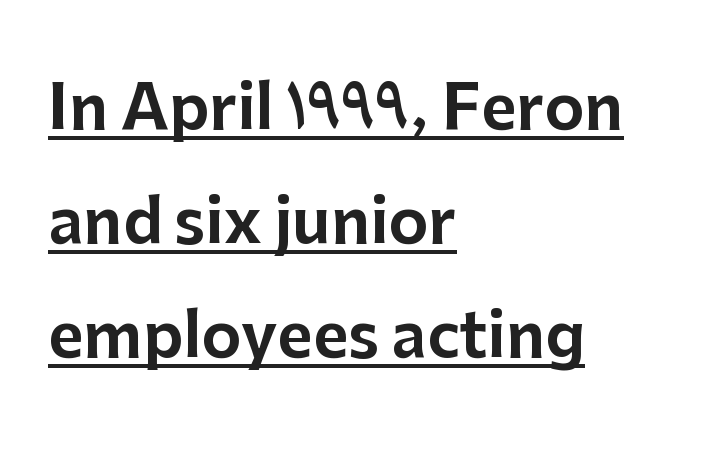
{"serif": "no", "italic": "no", "width": "normal", "stroke_contrast": "low", "x_height": "medium", "monospaced": "no", "underline": "yes", "align": "left", "line_spacing_ratio": 1.87, "letter_spacing": "normal", "letter_spacing_em": 0.0, "glyph_px": 61}
